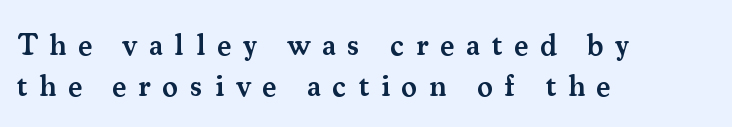
{"serif": "yes", "italic": "no", "bold": "semi", "weight": "semibold", "width": "normal", "stroke_contrast": "medium", "x_height": "small", "monospaced": "no", "underline": "no", "align": "left", "line_spacing": "normal", "line_spacing_ratio": 1.38, "letter_spacing": "wide", "letter_spacing_em": 0.39, "glyph_px": 30}
